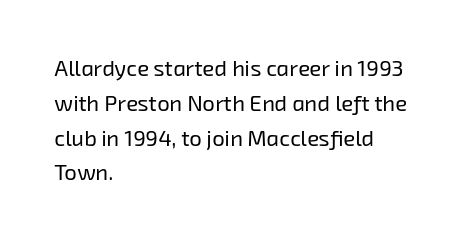
The strokes carry an ordinary text weight at most. Between one letter and the next there's only the usual sliver of space. Bare-footed words on every line. Every row of glyphs begins at an identical x-position on the left. Notice how descenders clear the ascenders below comfortably — that's standard leading.
